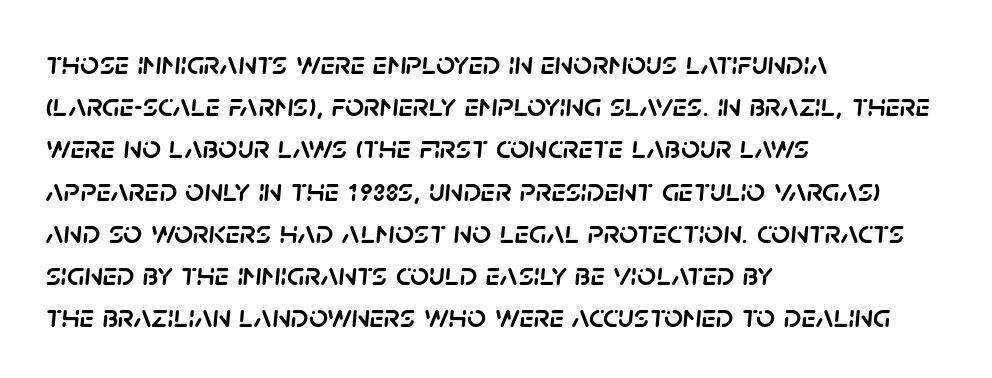
Quick note: italic. The tracking reads as untouched default to a designer's eye. Check under the words: just untouched page. Left-aligned paragraph, ragged on the right.
